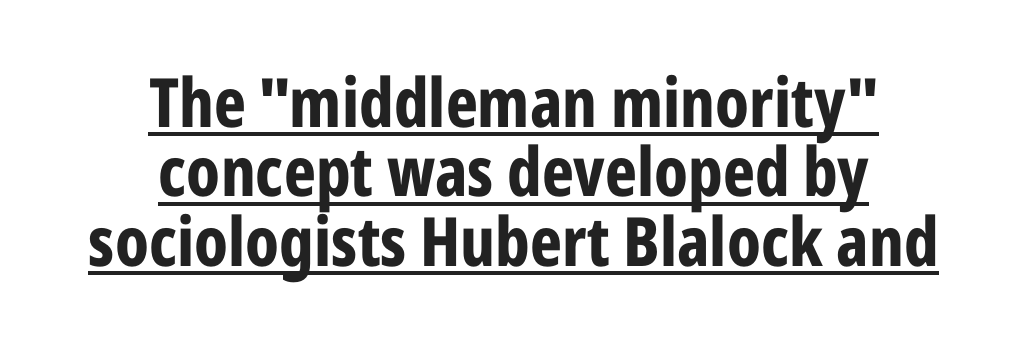
Beneath each row of characters lies a ruled line. Here the designer chose a conventional face with non-uniform glyph widths. The line texture is even and compact thanks to regular tracking. Caption: bold face, heavy strokes.
